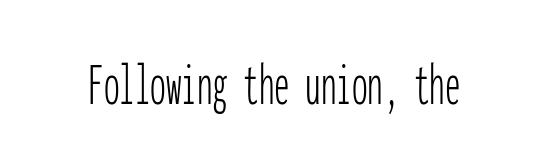
The image shows 62 px thin, condensed sans-serif type, upright, monospaced; set normal letter spacing, not underlined; low stroke contrast and a medium x-height.
